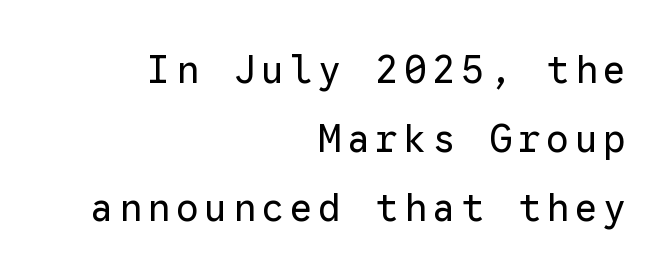
Each row of text sits above clean, open space. Italic? Not at all — the glyphs are vertical. Vertical stems look standard width or narrower in stroke. Typeset ragged left — the right edge is the straight one.
